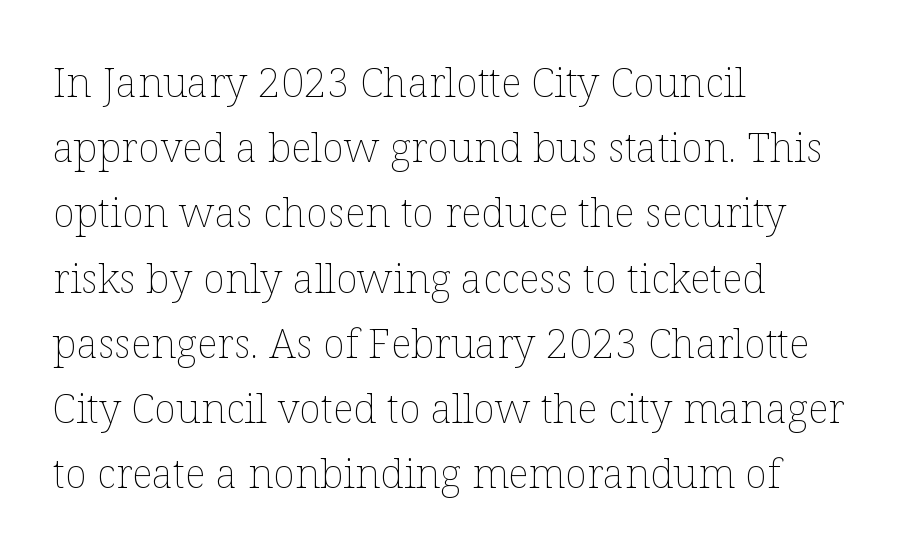
Q: Is the text bold? A: No.
Q: Is the text italic (slanted)? A: No, it is upright.
Q: Is the text underlined? A: No.
Q: How is the paragraph aligned? A: Left-aligned.
Q: Is the spacing between letters normal or unusually wide? A: Normal.
Q: Is the spacing between lines tight, normal or loose? A: Normal.
Q: Width (condensed, normal, or wide)? A: Normal.
Q: Stroke contrast? A: Low.
Q: x-height? A: Medium.
Q: Monospaced? A: No.
